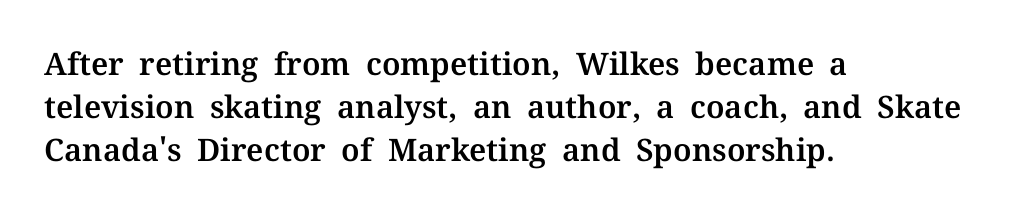
Q: Is the text italic (slanted)? A: No, it is upright.
Q: Is the typeface a serif or a sans-serif typeface? A: Serif.
Q: Is the text underlined? A: No.
Q: How is the paragraph aligned? A: Left-aligned.
Q: Is the spacing between letters normal or unusually wide? A: Normal.
Q: Is the spacing between lines tight, normal or loose? A: Normal.
Q: Width (condensed, normal, or wide)? A: Normal.
Q: Stroke contrast? A: Medium.
Q: x-height? A: Medium.
Q: Monospaced? A: No.
